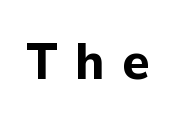
{"serif": "no", "italic": "no", "bold": "yes", "weight": "bold", "width": "normal", "stroke_contrast": "low", "x_height": "medium", "monospaced": "no", "underline": "no", "letter_spacing": "wide", "letter_spacing_em": 0.34, "glyph_px": 52}
